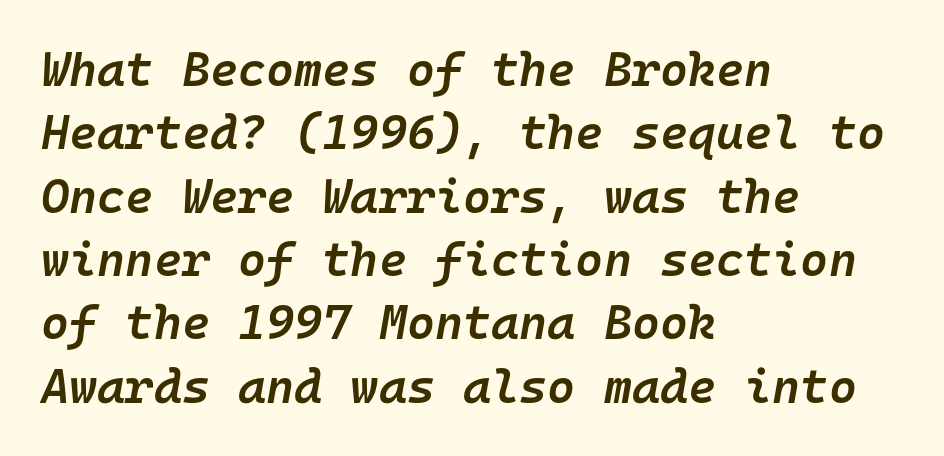
The image shows 48 px semibold type, italic (leaning right), monospaced; set left-aligned, normal line spacing (1.32x), normal letter spacing, not underlined; low stroke contrast and a medium x-height.
